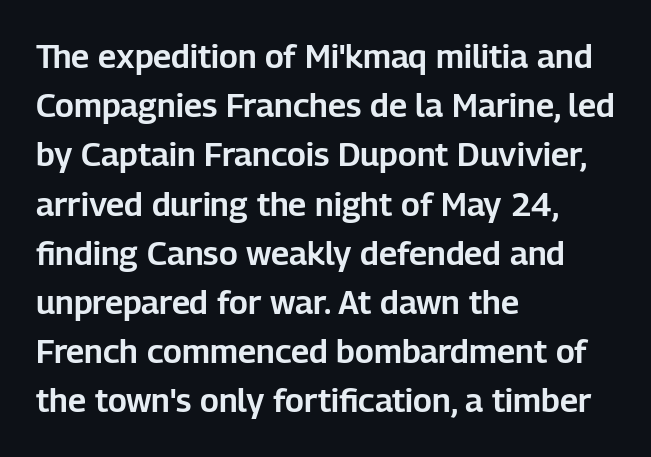
The passage shown has conventional tracking throughout. Varying glyph widths throughout — classic text-font behaviour. Posture: vertical. Vertical spacing — default. Nothing sits at the stroke ends, so this counts as sans-serif. This rendering features lettering with no underline.
